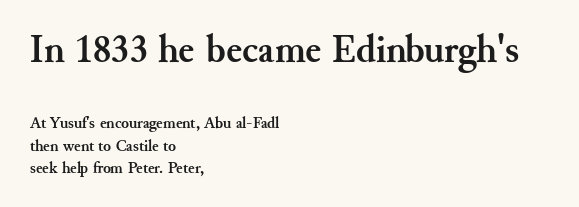
Unlike italic type, these characters show no tilt at all. Each glyph is drawn with heavy, bold strokes. Is there much room between lines? A standard amount, neither cramped nor airy. Tracking here is standard; glyphs follow each other at the usual distance. Of the two passages, the one on top uses the larger point size. What kind of face is this? One with serifs.
